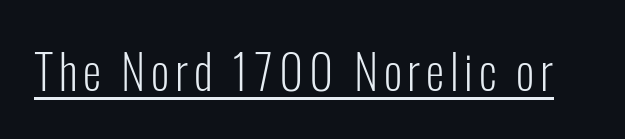
Q: Is the text bold? A: No.
Q: Is the text italic (slanted)? A: No, it is upright.
Q: Is the typeface a serif or a sans-serif typeface? A: Sans-serif.
Q: Is the text underlined? A: Yes.
Q: Width (condensed, normal, or wide)? A: Condensed.
Q: Stroke contrast? A: Low.
Q: x-height? A: Medium.
Q: Monospaced? A: No.
